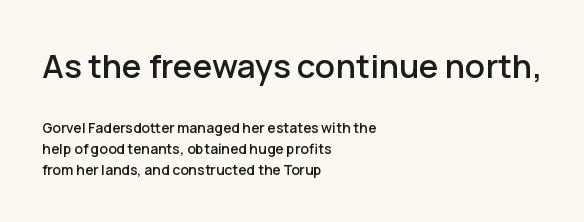
The strip under each line holds only bare page. The face used here is proportionally spaced, like ordinary book or web type. Vertical strokes here are truly vertical. Reading down the block, your eye returns to a fixed left position each line. Font category for this specimen: sans-serif.
